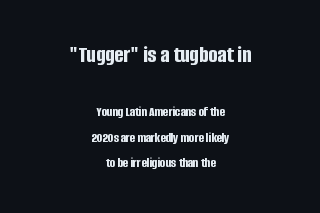
The image shows 24 px bold type, upright; set centered, line spacing 1.83x, normal letter spacing, not underlined; the first (top) block is 1.71x larger.
